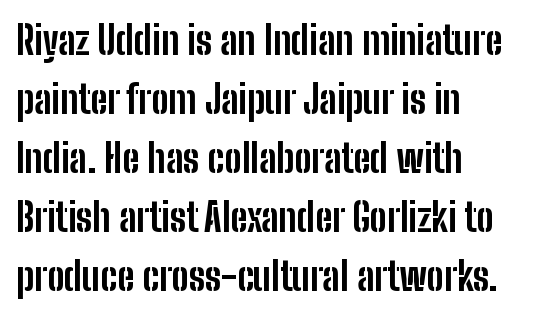
Spacing verdict: proportional, widths tailored to each character. The ragged edge is on the right, which tells us the setting is flush left. Bare-footed words on every line. The rows are spaced the way most documents space them.
